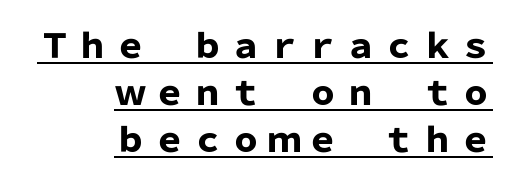
{"serif": "no", "italic": "no", "bold": "yes", "weight": "heavy", "width": "normal", "stroke_contrast": "low", "x_height": "medium", "monospaced": "no", "underline": "yes", "align": "right", "line_spacing": "normal", "line_spacing_ratio": 1.43, "glyph_px": 33}
